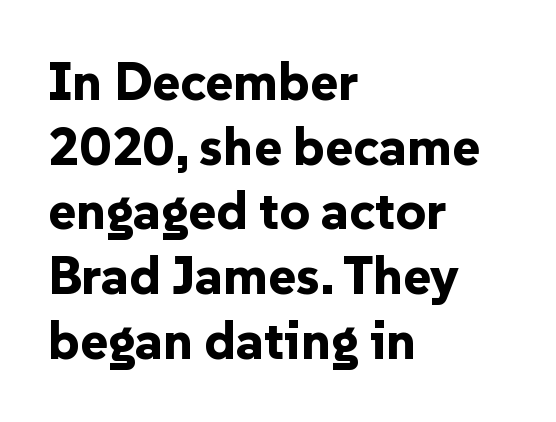
Q: Is the text bold? A: Yes.
Q: Is the text italic (slanted)? A: No, it is upright.
Q: Is the typeface a serif or a sans-serif typeface? A: Sans-serif.
Q: Is the text underlined? A: No.
Q: How is the paragraph aligned? A: Left-aligned.
Q: Is the spacing between letters normal or unusually wide? A: Normal.
Q: Width (condensed, normal, or wide)? A: Normal.
Q: Stroke contrast? A: Low.
Q: x-height? A: Medium.
Q: Monospaced? A: No.
